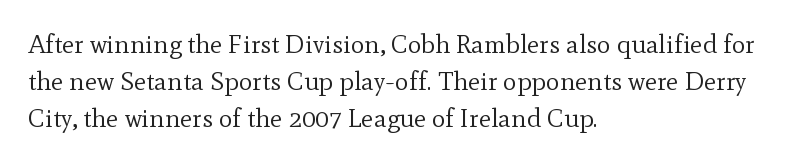
Q: Is the text bold? A: No.
Q: Is the text italic (slanted)? A: No, it is upright.
Q: Is the text underlined? A: No.
Q: How is the paragraph aligned? A: Left-aligned.
Q: Is the spacing between letters normal or unusually wide? A: Normal.
Q: Is the spacing between lines tight, normal or loose? A: Normal.
